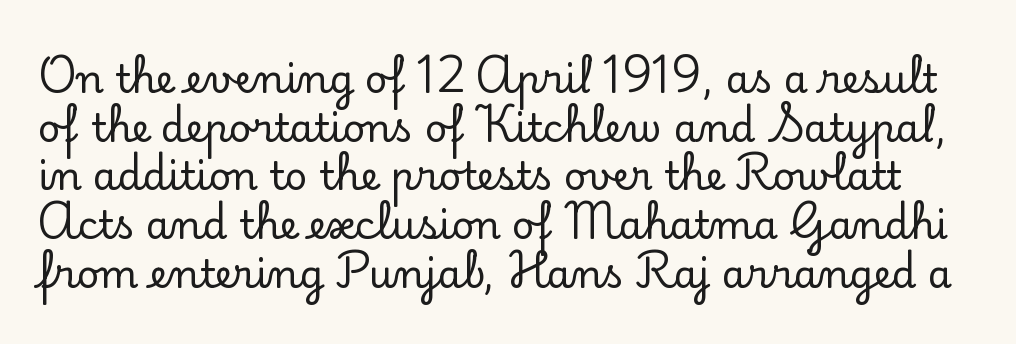
Nobody touched the tracking dial on this one. The block of text has a typical density, with ordinary space between rows. The font family rendered here belongs to the serif group. Ascenders rise straight up at ninety degrees. Descenders are the only things crossing below the line.
